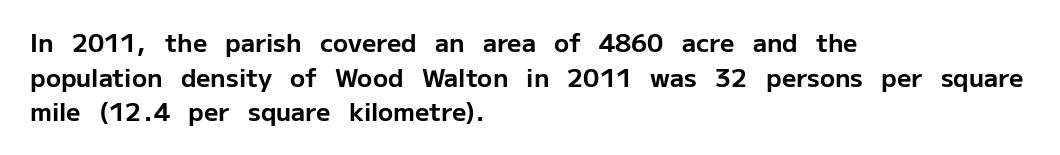
The image shows 25 px bold type, upright; set left-aligned, normal line spacing (1.39x), normal letter spacing, not underlined.
